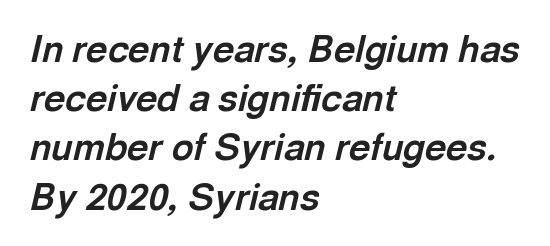
Q: Is the text bold? A: Yes.
Q: Is the text italic (slanted)? A: Yes, it leans right by about 13 degrees.
Q: Is the text underlined? A: No.
Q: How is the paragraph aligned? A: Left-aligned.
Q: Is the spacing between letters normal or unusually wide? A: Normal.
Q: Is the spacing between lines tight, normal or loose? A: Normal.
Q: Width (condensed, normal, or wide)? A: Normal.
Q: x-height? A: Medium.
Q: Monospaced? A: No.
